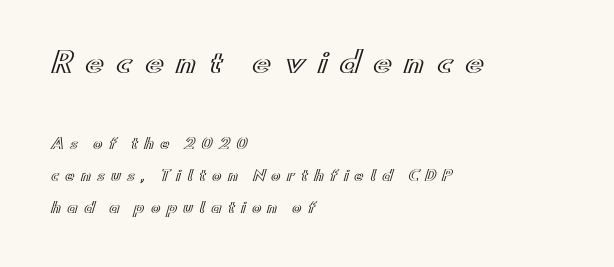
Looks like regular typesetting: each glyph gets only the width it needs. Left-aligned paragraph, ragged on the right. This sample trades compactness for vertical openness between lines. Inter-character spacing is expanded well beyond the font's built-in metrics. Anything drawn beneath the words? Only blank space.
